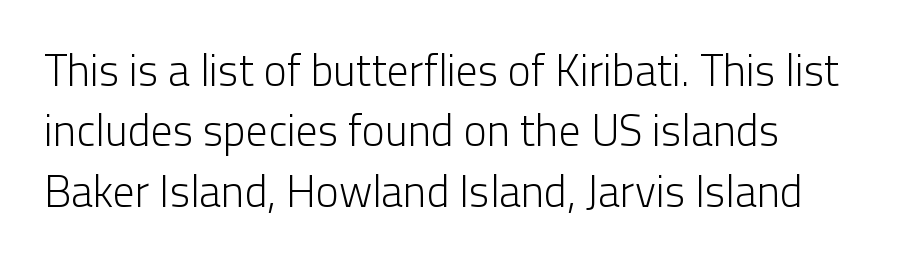
How are the letters spaced? Ordinarily, with no added tracking. The type sits square on the baseline with zero lean. The letters advance in unequal steps, a hallmark of proportional type. Glance below the letters and you will spot only blank space. These glyphs show unthickened strokes, regular width or finer.
